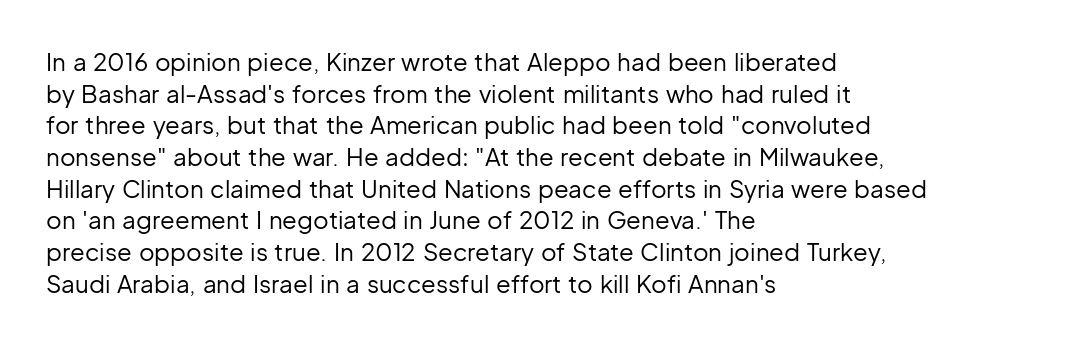
{"italic": "no", "bold": "no", "underline": "no", "align": "left", "line_spacing": "normal", "line_spacing_ratio": 1.32, "letter_spacing": "normal", "letter_spacing_em": 0.0, "glyph_px": 24}
